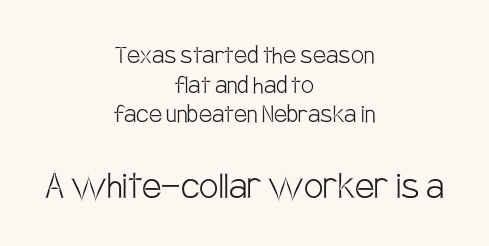
Q: Is the text bold? A: No.
Q: Is the text italic (slanted)? A: No, it is upright.
Q: Is the typeface a serif or a sans-serif typeface? A: Sans-serif.
Q: Is the text underlined? A: No.
Q: How is the paragraph aligned? A: Centered.
Q: Is the spacing between letters normal or unusually wide? A: Normal.
Q: Is the spacing between lines tight, normal or loose? A: Tight.
Q: Which block of text is set in a larger size, the first (top) or the second (bottom)? A: The second (bottom) one.
Q: Width (condensed, normal, or wide)? A: Condensed.
Q: Stroke contrast? A: Low.
Q: x-height? A: Large.
Q: Monospaced? A: No.
